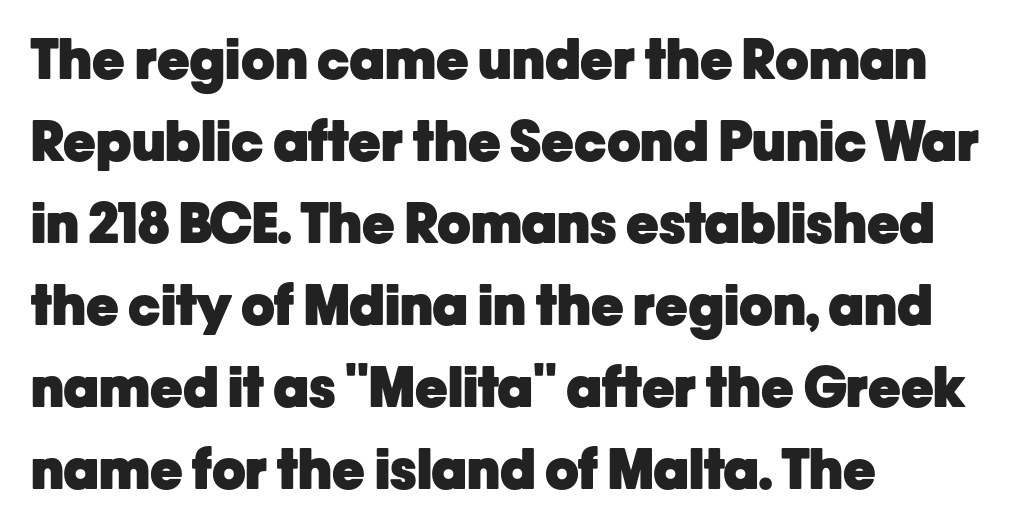
{"serif": "no", "italic": "no", "bold": "yes", "weight": "heavy", "width": "normal", "stroke_contrast": "low", "x_height": "medium", "monospaced": "no", "underline": "no", "align": "left", "line_spacing": "normal", "line_spacing_ratio": 1.49, "letter_spacing": "normal", "letter_spacing_em": 0.0, "glyph_px": 55}
